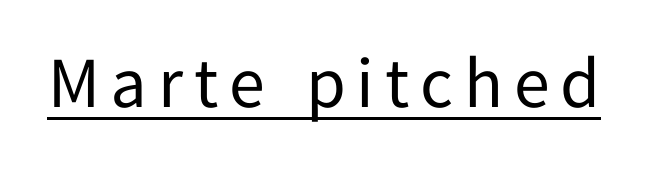
Font category for this specimen: sans-serif. You could not count columns in this text — the font is proportionally spaced. Designer's note — italics off, roman on. The face used here appears with an underline applied. Is this a heavy cut? Hardly; it is regular or lighter.
